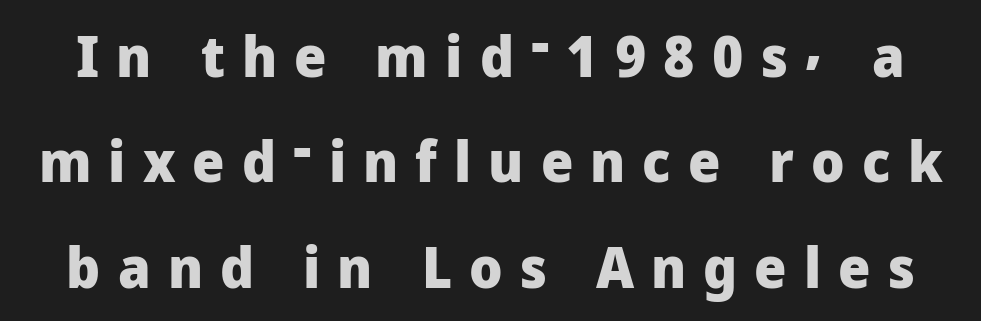
Q: Is the text bold? A: Yes.
Q: Is the text italic (slanted)? A: No, it is upright.
Q: Is the typeface a serif or a sans-serif typeface? A: Sans-serif.
Q: Is the text underlined? A: No.
Q: Is the spacing between letters normal or unusually wide? A: Unusually wide.
Q: Width (condensed, normal, or wide)? A: Normal.
Q: Stroke contrast? A: Low.
Q: x-height? A: Medium.
Q: Monospaced? A: No.
